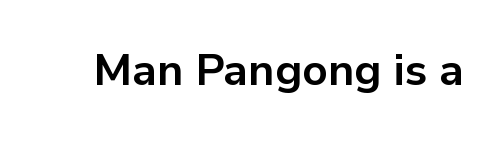
{"serif": "no", "italic": "no", "bold": "yes", "weight": "bold", "width": "normal", "stroke_contrast": "low", "x_height": "medium", "monospaced": "no", "underline": "no", "letter_spacing": "normal", "letter_spacing_em": 0.0, "glyph_px": 44}
